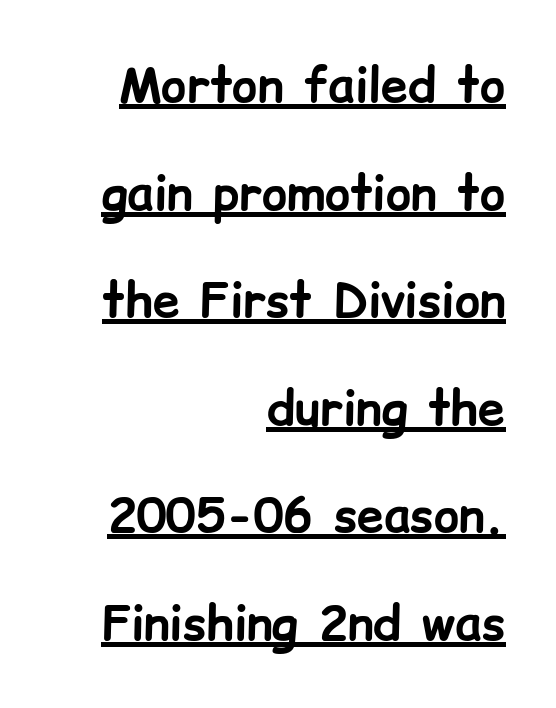
{"serif": "no", "italic": "no", "bold": "yes", "weight": "bold", "width": "normal", "stroke_contrast": "low", "x_height": "medium", "monospaced": "no", "underline": "yes", "align": "right", "line_spacing": "loose", "line_spacing_ratio": 2.24, "letter_spacing": "normal", "letter_spacing_em": 0.0, "glyph_px": 48}
